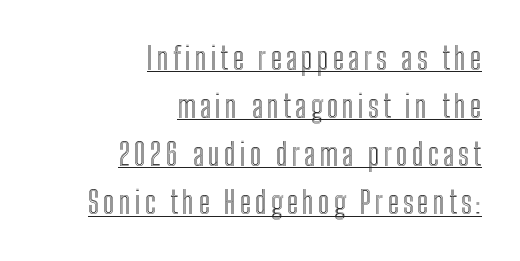
Q: Is the text italic (slanted)? A: No, it is upright.
Q: Is the text underlined? A: Yes.
Q: How is the paragraph aligned? A: Right-aligned.
Q: Is the spacing between lines tight, normal or loose? A: Normal.
Q: Width (condensed, normal, or wide)? A: Condensed.
Q: x-height? A: Medium.
Q: Monospaced? A: No.
